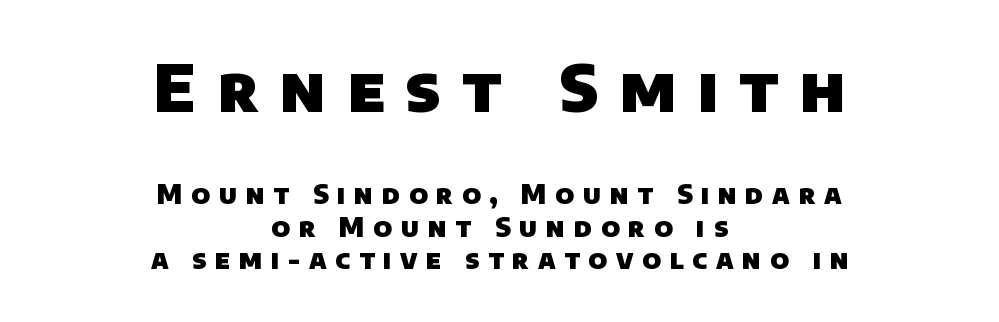
{"serif": "no", "bold": "yes", "weight": "heavy", "width": "normal", "stroke_contrast": "low", "x_height": "large", "monospaced": "no", "underline": "no", "align": "center", "line_spacing": "normal", "line_spacing_ratio": 1.25, "letter_spacing": "wide", "letter_spacing_em": 0.33, "larger_block": "first", "size_ratio": 2.46, "glyph_px": 64}
